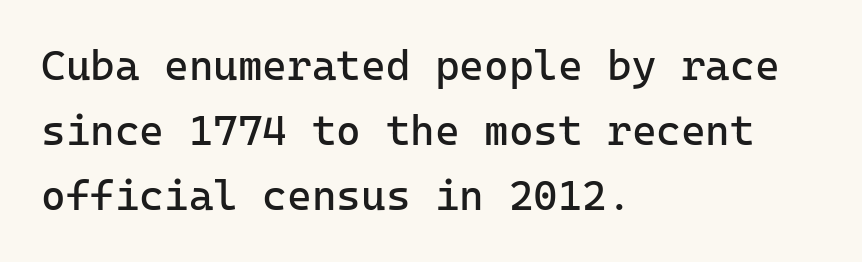
Q: Is the text bold? A: No.
Q: Is the text italic (slanted)? A: No, it is upright.
Q: Is the typeface a serif or a sans-serif typeface? A: Sans-serif.
Q: Is the text underlined? A: No.
Q: How is the paragraph aligned? A: Left-aligned.
Q: Is the spacing between letters normal or unusually wide? A: Normal.
Q: Is the spacing between lines tight, normal or loose? A: Normal.
Q: Width (condensed, normal, or wide)? A: Normal.
Q: Stroke contrast? A: Low.
Q: x-height? A: Medium.
Q: Monospaced? A: Yes.
